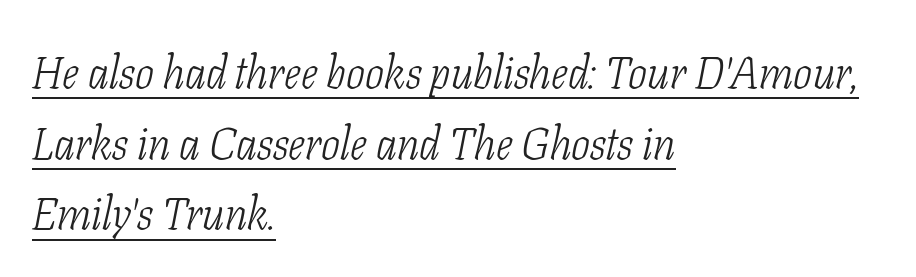
{"serif": "yes", "italic": "yes", "lean": "right", "slant_degrees": 11, "bold": "no", "weight": "light", "width": "condensed", "stroke_contrast": "low", "x_height": "medium", "monospaced": "no", "underline": "yes", "align": "left", "line_spacing": "normal", "line_spacing_ratio": 1.57, "letter_spacing": "normal", "letter_spacing_em": 0.0, "glyph_px": 45}
